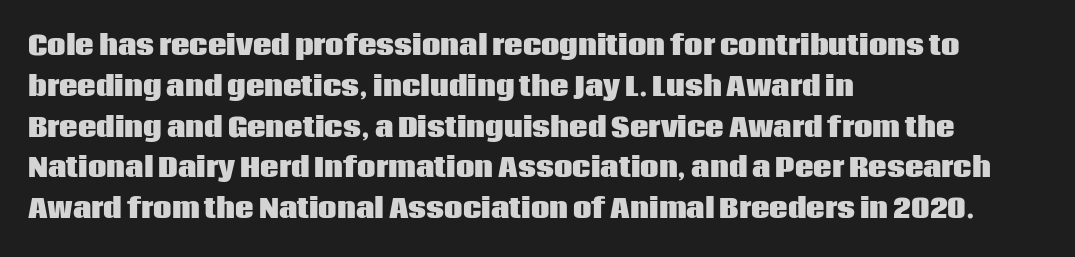
{"italic": "no", "bold": "yes", "underline": "no", "align": "left", "line_spacing": "normal", "line_spacing_ratio": 1.57, "letter_spacing": "normal", "letter_spacing_em": 0.0, "glyph_px": 26}
